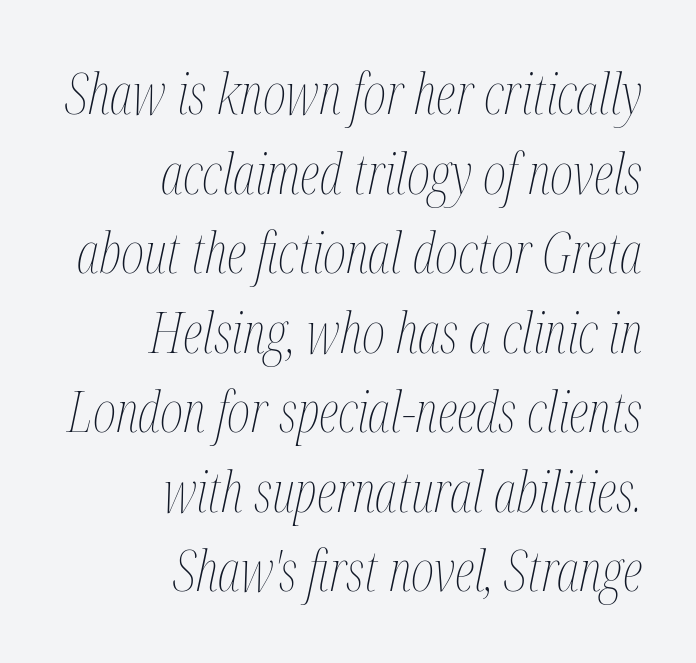
Q: Is the text bold? A: No.
Q: Is the text italic (slanted)? A: Yes, it leans right by about 12 degrees.
Q: Is the text underlined? A: No.
Q: How is the paragraph aligned? A: Right-aligned.
Q: Is the spacing between letters normal or unusually wide? A: Normal.
Q: Is the spacing between lines tight, normal or loose? A: Normal.
Q: Width (condensed, normal, or wide)? A: Condensed.
Q: Stroke contrast? A: Medium.
Q: x-height? A: Medium.
Q: Monospaced? A: No.
